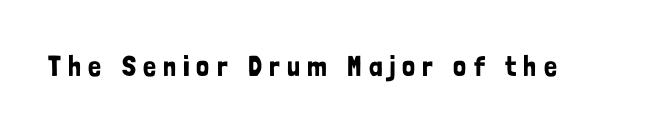
The typeface chosen for these lines omits serifs. You could not count columns in this text — the font is proportionally spaced. A typesetter would call this heavily tracked-out type. The words here are not underlined.
